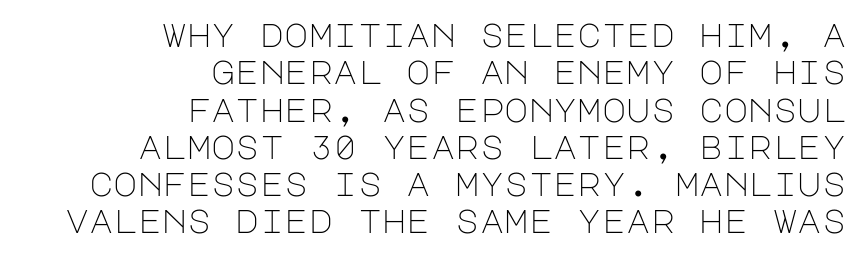
{"serif": "no", "italic": "no", "bold": "no", "weight": "light", "width": "normal", "stroke_contrast": "low", "x_height": "large", "underline": "no", "align": "right", "line_spacing": "tight", "line_spacing_ratio": 1.13, "letter_spacing": "normal", "letter_spacing_em": 0.0, "glyph_px": 33}
